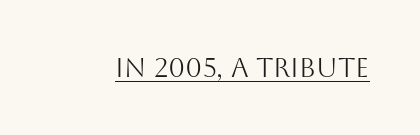
Vertical stems look standard width or narrower in stroke. This sample carries an underscore along the baseline area. Notice how the stems are strictly vertical — no italics here. Spacing between characters is what you'd get straight out of the box.
